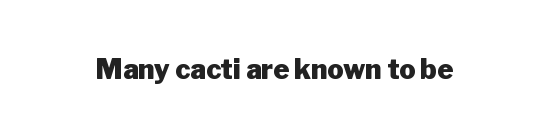
{"italic": "no", "bold": "yes", "underline": "no", "letter_spacing": "normal", "letter_spacing_em": 0.0, "glyph_px": 27}
